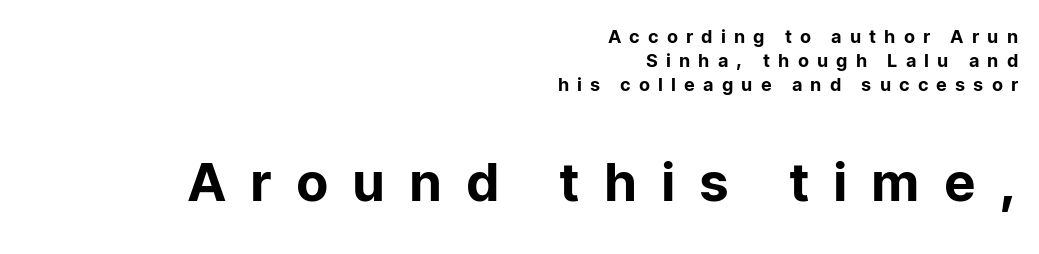
The image shows 53 px sans-serif type, upright; set right-aligned, normal line spacing (1.34x), unusually wide letter spacing (+0.45 em), not underlined; the second (bottom) block is 2.94x larger; low stroke contrast and a medium x-height.
